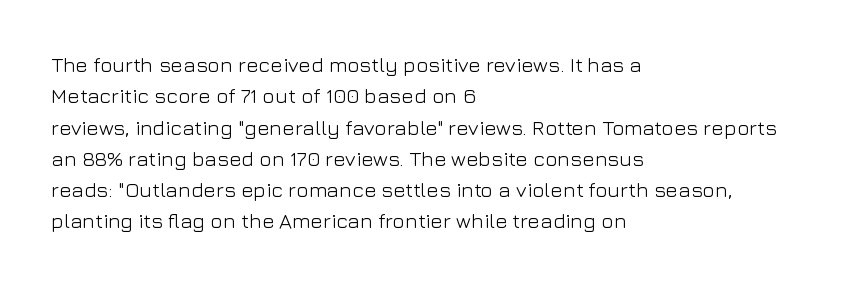
{"italic": "no", "bold": "no", "underline": "no", "align": "left", "line_spacing": "normal", "line_spacing_ratio": 1.49, "letter_spacing": "normal", "letter_spacing_em": 0.0, "glyph_px": 21}
